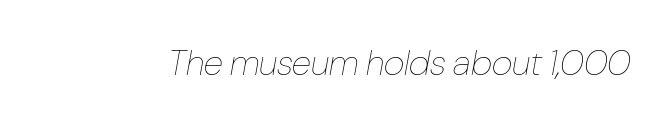
Q: Is the text bold? A: No.
Q: Is the text italic (slanted)? A: Yes, it leans right by about 10 degrees.
Q: Is the text underlined? A: No.
Q: Is the spacing between letters normal or unusually wide? A: Normal.
Q: Width (condensed, normal, or wide)? A: Condensed.
Q: Stroke contrast? A: Low.
Q: x-height? A: Medium.
Q: Monospaced? A: No.
